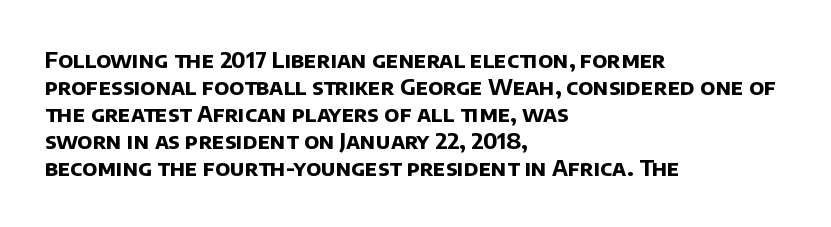
Q: Is the text bold? A: Yes.
Q: Is the text underlined? A: No.
Q: How is the paragraph aligned? A: Left-aligned.
Q: Is the spacing between letters normal or unusually wide? A: Normal.
